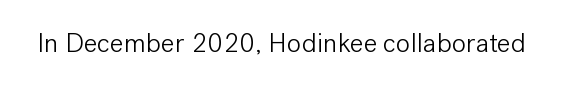
{"italic": "no", "bold": "no", "underline": "no", "letter_spacing": "normal", "letter_spacing_em": 0.0, "glyph_px": 27}
